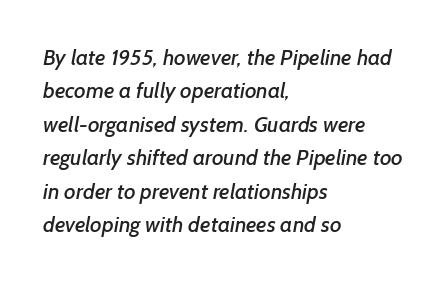
{"underline": "no", "align": "left", "line_spacing": "normal", "line_spacing_ratio": 1.52, "letter_spacing": "normal", "letter_spacing_em": 0.0, "glyph_px": 22}
